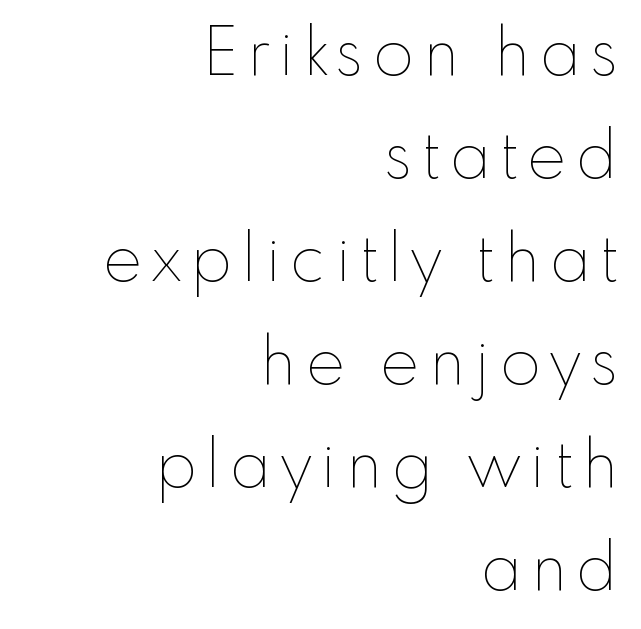
Vertical spacing — default. Any mark beneath the type? The region is blank. This reads as an unemphasized weight, regular at the heaviest. A typesetter would call this proportional, since set widths differ per character.
